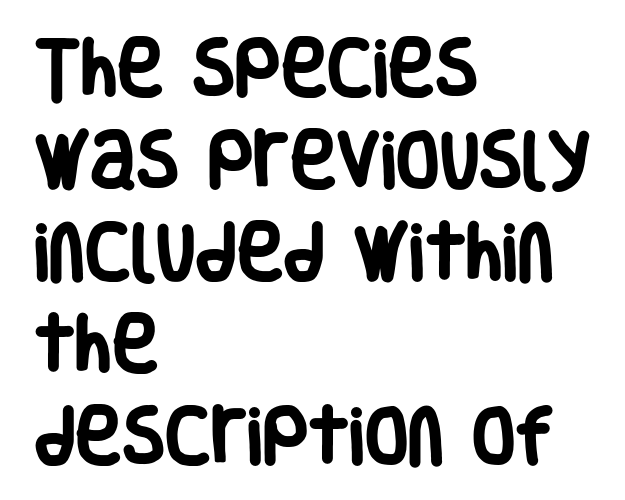
The image shows 63 px heavy, condensed sans-serif type, upright; set left-aligned, normal line spacing (1.46x), normal letter spacing, not underlined; low stroke contrast and a large x-height.
